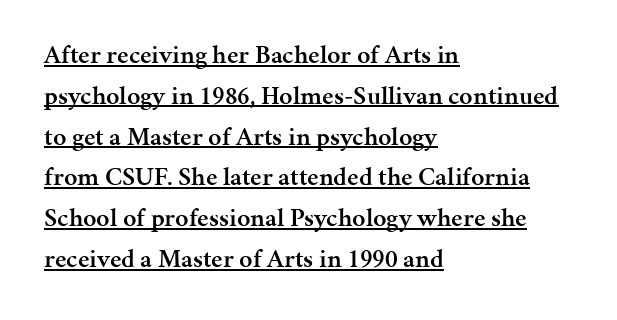
The image shows 26 px text type, upright; set left-aligned, normal line spacing (1.57x), normal letter spacing, underlined.
